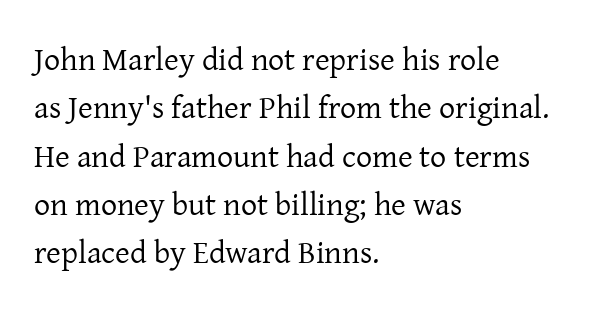
The image shows 32 px regular-weight serif type, upright; set left-aligned, normal line spacing (1.51x), normal letter spacing, not underlined; low stroke contrast and a medium x-height.
